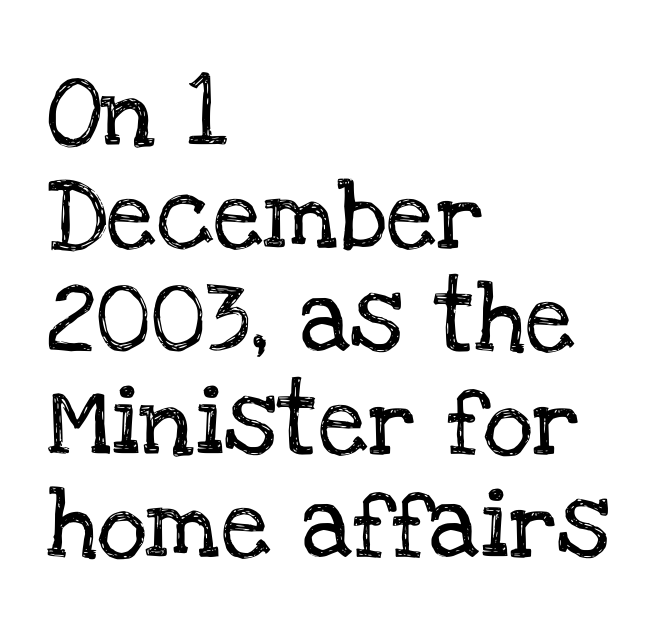
The passage is arranged the way most books set body copy — flush left. Is there any slant? The stems are plumb. The designer went with a serif here, giving each stem small feet. Here the designer chose a conventional face with non-uniform glyph widths.
